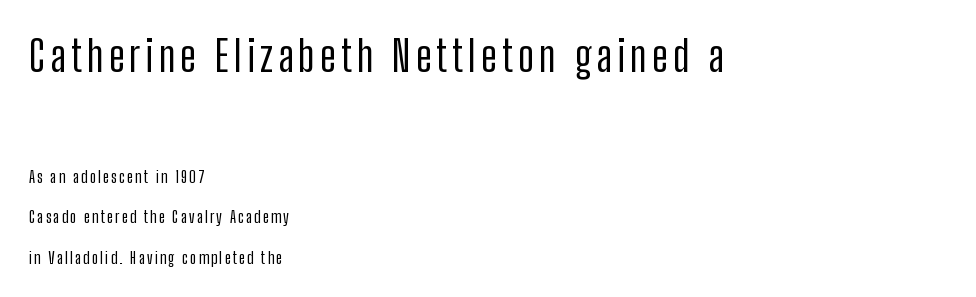
Q: Is the text italic (slanted)? A: No, it is upright.
Q: Is the typeface a serif or a sans-serif typeface? A: Sans-serif.
Q: Is the text underlined? A: No.
Q: How is the paragraph aligned? A: Left-aligned.
Q: Is the spacing between lines tight, normal or loose? A: Loose.
Q: Which block of text is set in a larger size, the first (top) or the second (bottom)? A: The first (top) one.
Q: Width (condensed, normal, or wide)? A: Condensed.
Q: Stroke contrast? A: Low.
Q: x-height? A: Medium.
Q: Monospaced? A: No.
